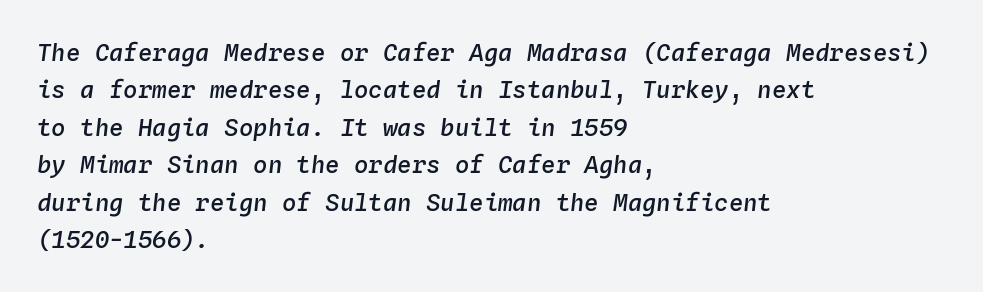
{"italic": "yes", "lean": "right", "slant_degrees": 4, "bold": "semi", "underline": "no", "align": "left", "line_spacing": "normal", "line_spacing_ratio": 1.56, "letter_spacing": "normal", "letter_spacing_em": 0.0, "glyph_px": 24}
